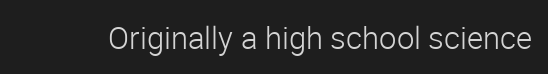
The passage shown is typeset with a sans-serif family. A roman cut, with each character standing at attention. The strip under each line holds only bare page. Caption: face not bold, strokes unweighted.
